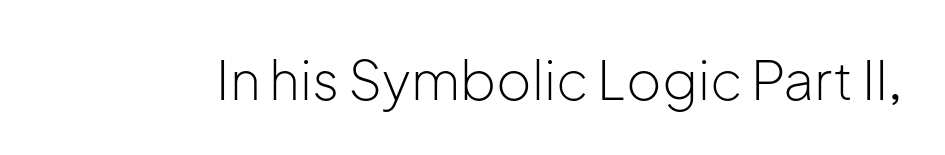
{"serif": "no", "italic": "no", "bold": "no", "weight": "light", "width": "normal", "stroke_contrast": "low", "x_height": "medium", "monospaced": "no", "underline": "no", "letter_spacing": "normal", "letter_spacing_em": 0.0, "glyph_px": 54}
